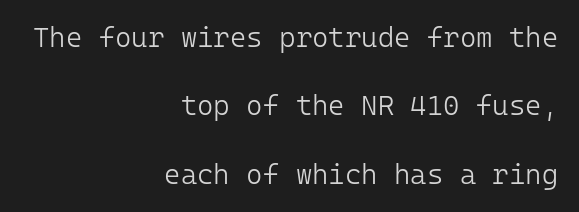
{"serif": "no", "italic": "no", "bold": "no", "weight": "light", "width": "normal", "stroke_contrast": "low", "x_height": "medium", "underline": "no", "align": "right", "line_spacing": "loose", "line_spacing_ratio": 2.44, "letter_spacing": "normal", "letter_spacing_em": 0.0, "glyph_px": 28}
